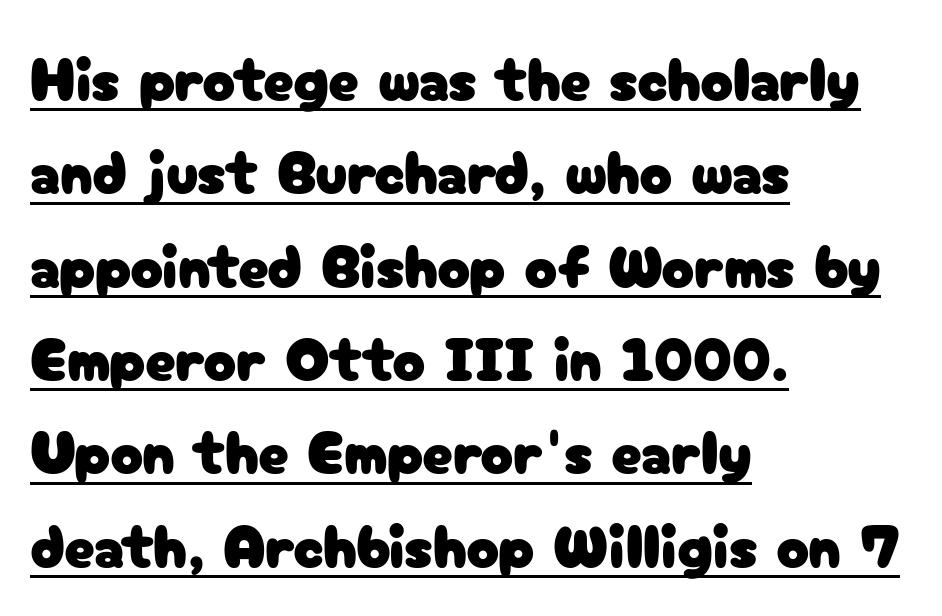
The image shows 61 px sans-serif type, upright; set left-aligned, normal line spacing (1.53x), normal letter spacing, underlined; low stroke contrast and a medium x-height.
